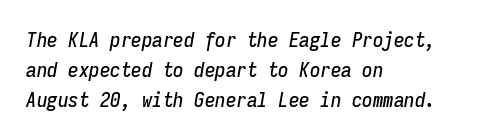
{"italic": "yes", "lean": "right", "slant_degrees": 9, "underline": "no", "align": "left", "line_spacing": "normal", "line_spacing_ratio": 1.44, "letter_spacing": "normal", "letter_spacing_em": 0.0, "glyph_px": 21}
